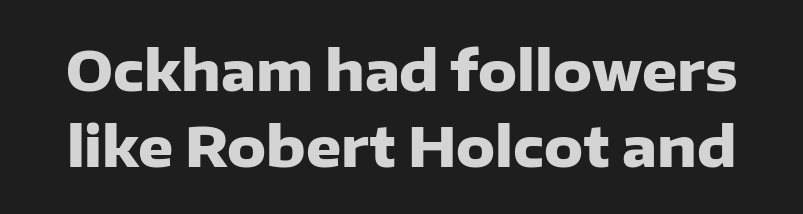
The image shows 55 px heavy sans-serif type, upright; set normal line spacing (1.38x), normal letter spacing, not underlined; low stroke contrast and a medium x-height.
